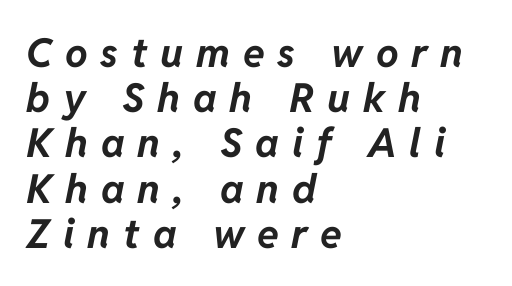
The lines are packed closely together with very little leading. The letters advance in unequal steps, a hallmark of proportional type. The face used here has the dense, thick strokes of a bold. Teacher's note: observe the even left margin — that is flush-left alignment. Every character sits at an angle, as italics do.
